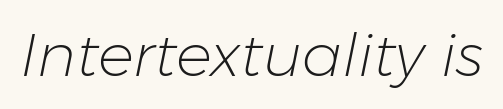
The image shows 60 px light type, italic (leaning right); set normal letter spacing, not underlined; low stroke contrast and a medium x-height.
